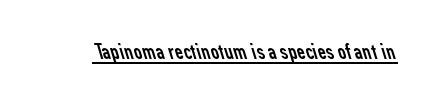
The image shows 23 px text type; set normal letter spacing, underlined.
